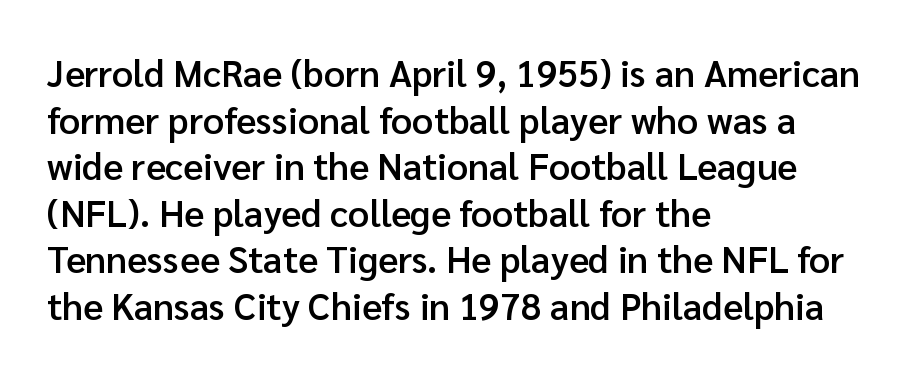
No feet cap the strokes, marking this as sans-serif type. The compositor pushed each line to the left boundary. Rule under the text: the space is simply empty. Evenly set lines give the paragraph a standard silhouette. Tracking here is standard; glyphs follow each other at the usual distance.
